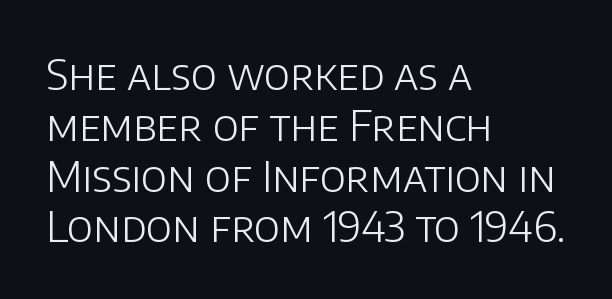
{"serif": "no", "italic": "no", "bold": "no", "weight": "light", "width": "normal", "stroke_contrast": "low", "x_height": "large", "monospaced": "no", "underline": "no", "align": "left", "line_spacing_ratio": 1.21, "letter_spacing": "normal", "letter_spacing_em": 0.0, "glyph_px": 42}
